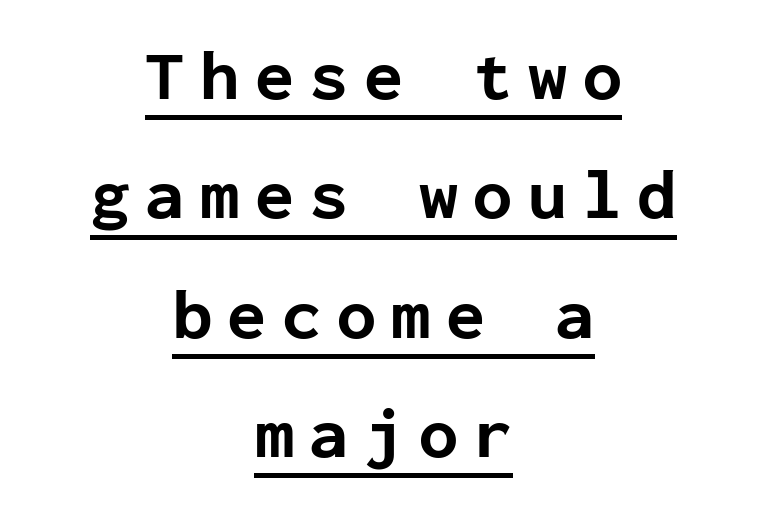
The image shows 71 px bold sans-serif type, upright, monospaced; set centered, normal line spacing (1.68x), unusually wide letter spacing (+0.22 em), underlined; low stroke contrast and a medium x-height.
